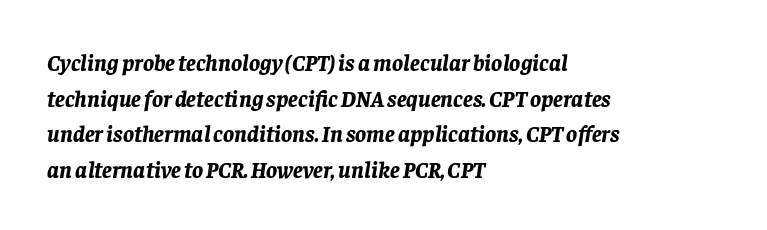
The image shows 23 px bold type, italic (leaning right); set left-aligned, normal line spacing (1.55x), normal letter spacing, not underlined.
